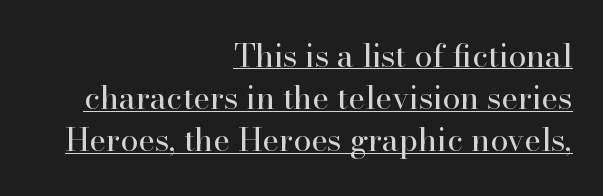
Like a heading marked for emphasis, these lines bear an underscore. Ascenders rise straight up at ninety degrees. The rag falls on the left side of this text block. Observe the ordinary spacing: letters are neighbours, not strangers. Proportional: the letters do not fall into vertical columns. The font family rendered here belongs to the serif group.
